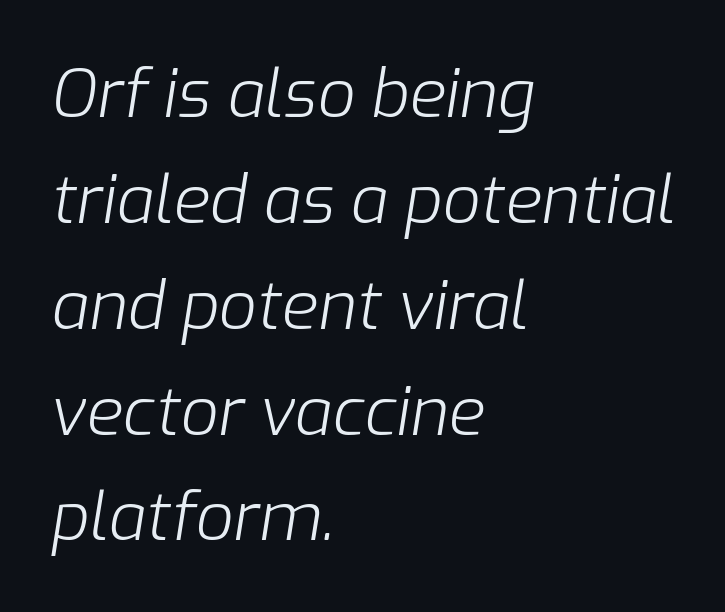
The rendering uses a moderate line-height, typical for paragraphs. Spacing between characters is what you'd get straight out of the box. Plain, unruled lines of type. Summary of weight: not heavy and not bold. You could not count columns in this text — the font is proportionally spaced.
